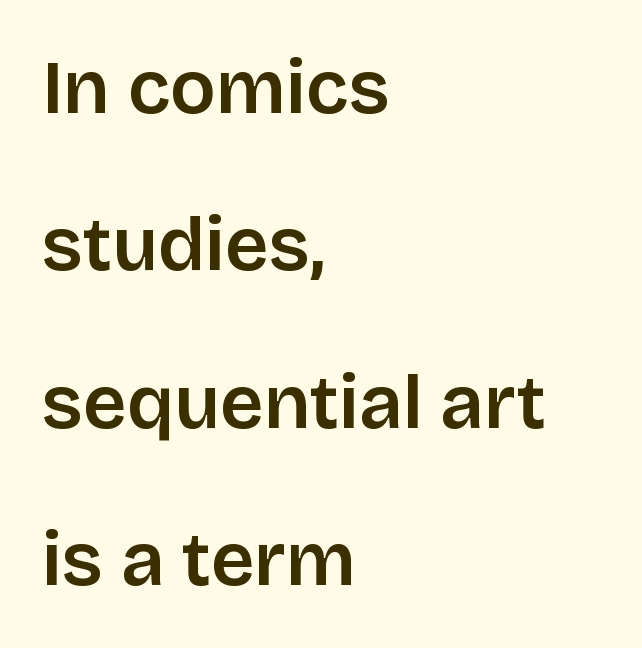
The image shows 76 px sans-serif type, upright; set left-aligned, loose line spacing (2.07x), normal letter spacing, not underlined; low stroke contrast and a large x-height.
